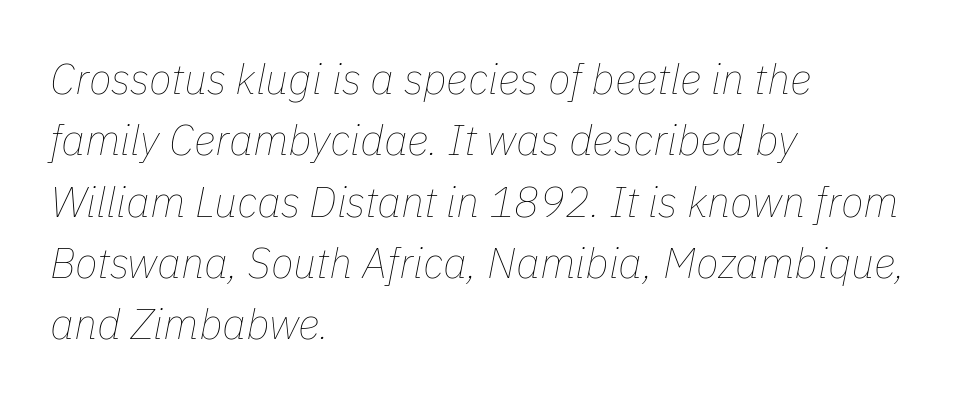
The rendering uses a moderate line-height, typical for paragraphs. The letters look calm and open, with moderate or lighter stems. A clean baseline with only descenders dipping below it. You could not count columns in this text — the font is proportionally spaced.
